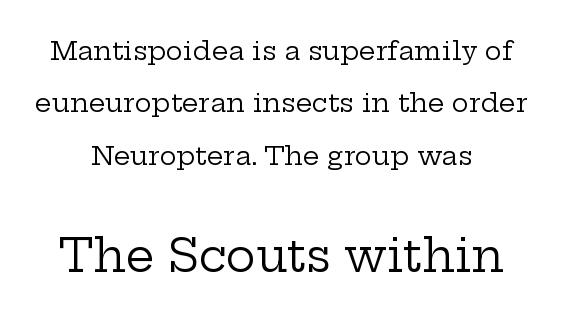
Q: Is the text bold? A: No.
Q: Is the text italic (slanted)? A: No, it is upright.
Q: Is the typeface a serif or a sans-serif typeface? A: Serif.
Q: Is the text underlined? A: No.
Q: How is the paragraph aligned? A: Centered.
Q: Is the spacing between letters normal or unusually wide? A: Normal.
Q: Is the spacing between lines tight, normal or loose? A: Loose.
Q: Which block of text is set in a larger size, the first (top) or the second (bottom)? A: The second (bottom) one.
Q: Width (condensed, normal, or wide)? A: Wide.
Q: Stroke contrast? A: Low.
Q: x-height? A: Medium.
Q: Monospaced? A: No.
